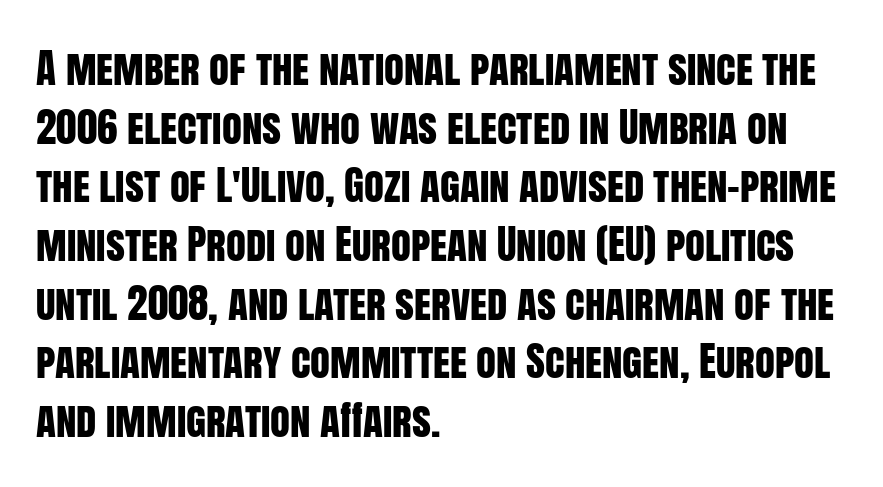
Spacing verdict: proportional, widths tailored to each character. The passage shown is not underscored anywhere. Typeset ragged right — the left edge is the straight one. The lettering stays uniformly vertical, giving the passage a roman look. Is there much room between lines? A standard amount, neither cramped nor airy.
